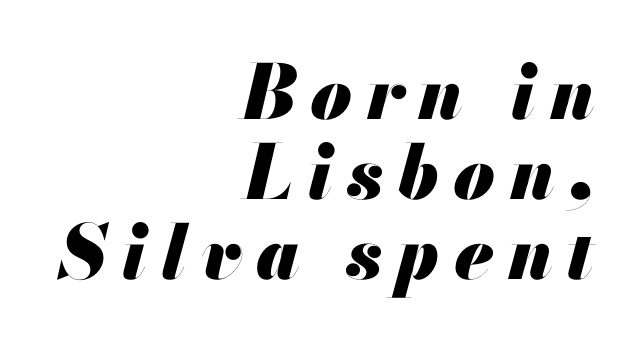
This sample uses an oblique cut, with every glyph tilted off the vertical. A typesetter would call this proportional, since set widths differ per character. The words here are not underlined. The text block is weighted toward the right margin, trailing off unevenly leftward.
